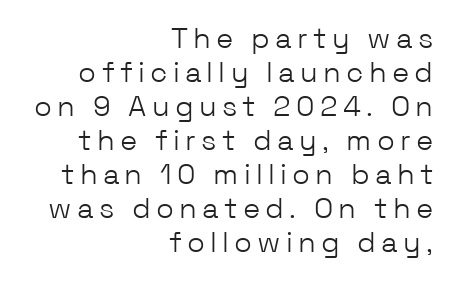
Q: Is the text bold? A: No.
Q: Is the text italic (slanted)? A: No, it is upright.
Q: Is the typeface a serif or a sans-serif typeface? A: Sans-serif.
Q: Is the text underlined? A: No.
Q: How is the paragraph aligned? A: Right-aligned.
Q: Width (condensed, normal, or wide)? A: Normal.
Q: Stroke contrast? A: Low.
Q: x-height? A: Medium.
Q: Monospaced? A: No.
